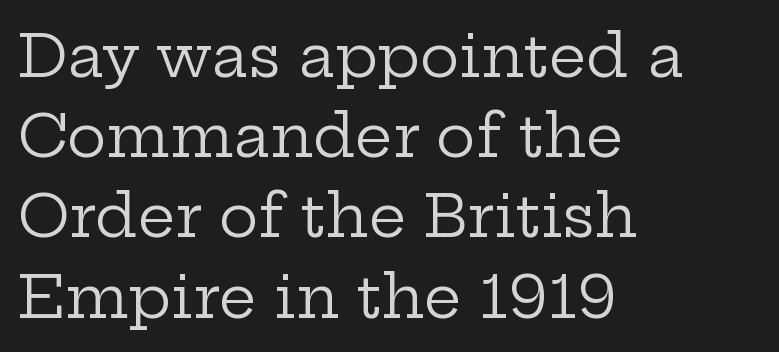
The image shows 59 px regular-weight, wide serif type, upright; set left-aligned, normal line spacing (1.36x), normal letter spacing, not underlined; low stroke contrast and a medium x-height.
